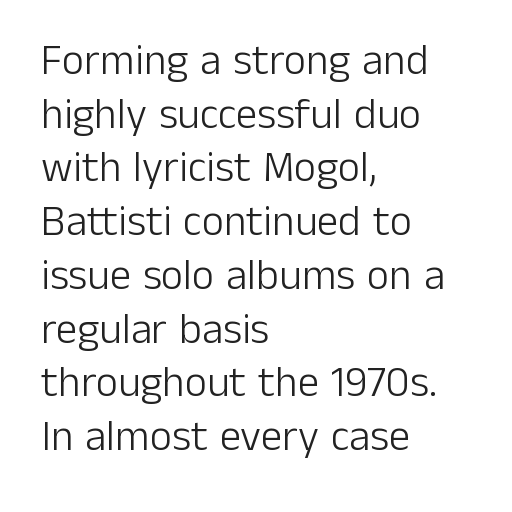
{"serif": "no", "italic": "no", "bold": "no", "weight": "light", "width": "normal", "stroke_contrast": "low", "x_height": "medium", "monospaced": "no", "underline": "no", "align": "left", "line_spacing": "normal", "line_spacing_ratio": 1.25, "letter_spacing": "normal", "letter_spacing_em": 0.0, "glyph_px": 43}
